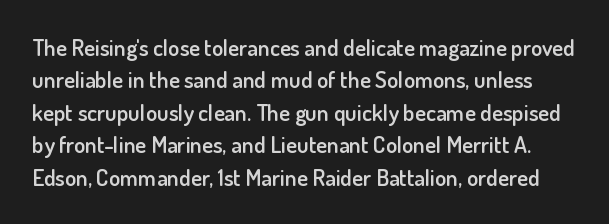
The letters stand upright; this is a roman face. Rows of type keep a routine distance in the vertical direction. This rendering leaves character spacing at its baseline value. Has an underline been added? It has not. Notice the strokes are somewhat thickened but not fully heavy: this is a semibold.
